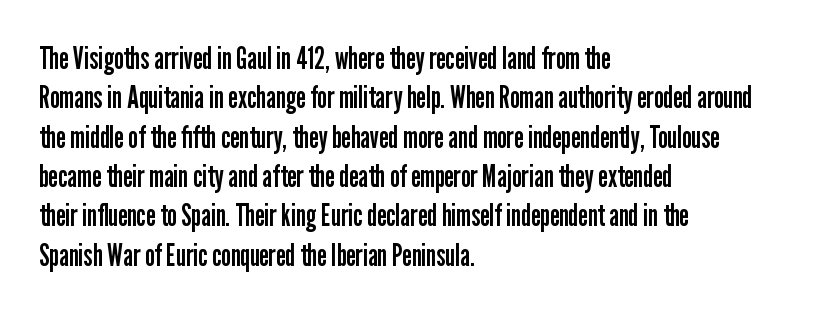
The image shows 31 px regular-weight, condensed sans-serif type, upright; set left-aligned, normal line spacing (1.27x), normal letter spacing, not underlined; low stroke contrast and a medium x-height.
